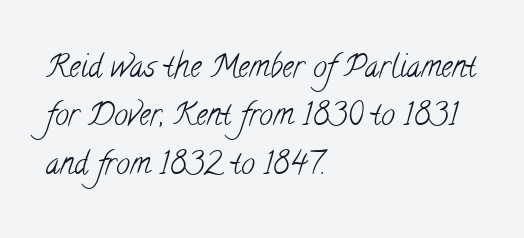
{"serif": "yes", "bold": "no", "weight": "light", "width": "condensed", "stroke_contrast": "low", "x_height": "small", "monospaced": "no", "underline": "no", "align": "left", "line_spacing": "normal", "line_spacing_ratio": 1.56, "letter_spacing": "normal", "letter_spacing_em": 0.0, "glyph_px": 31}
